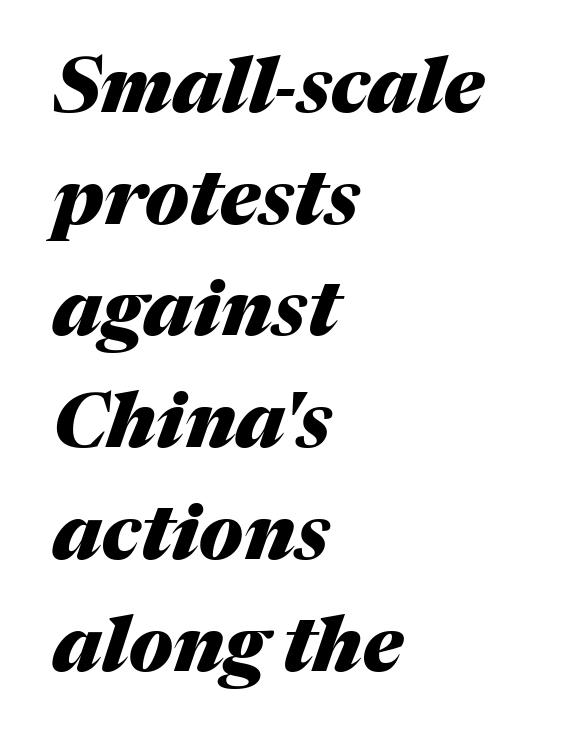
Q: Is the text bold? A: Yes.
Q: Is the text italic (slanted)? A: Yes, it leans right by about 17 degrees.
Q: Is the text underlined? A: No.
Q: How is the paragraph aligned? A: Left-aligned.
Q: Is the spacing between letters normal or unusually wide? A: Normal.
Q: Is the spacing between lines tight, normal or loose? A: Normal.
Q: Width (condensed, normal, or wide)? A: Normal.
Q: Stroke contrast? A: Medium.
Q: x-height? A: Medium.
Q: Monospaced? A: No.
